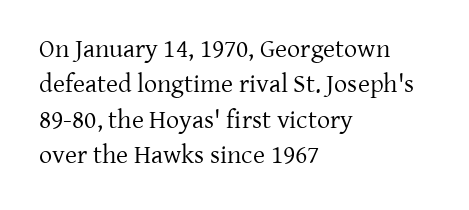
The image shows 26 px text type, upright; set left-aligned, normal line spacing (1.36x), normal letter spacing, not underlined.
